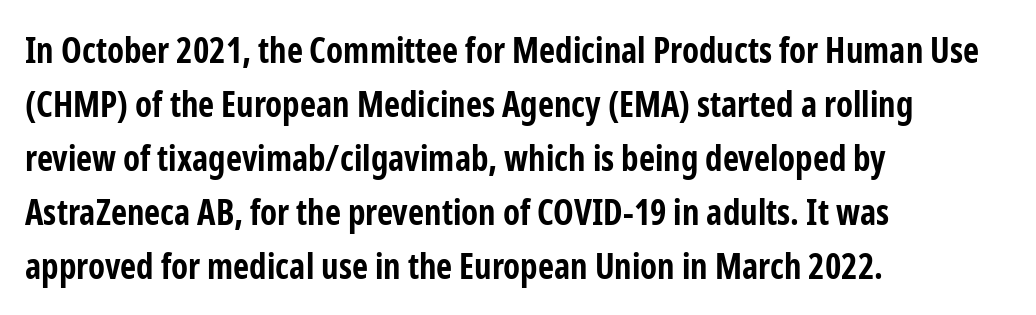
The image shows 35 px bold, condensed sans-serif type, upright; set left-aligned, normal line spacing (1.54x), normal letter spacing, not underlined; low stroke contrast and a medium x-height.
